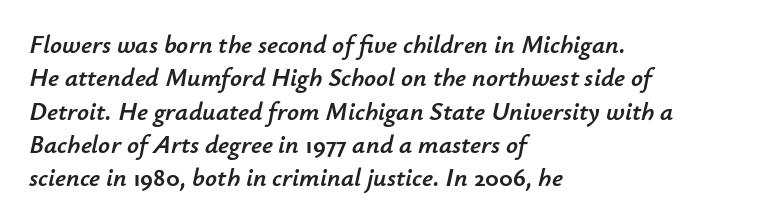
The image shows 26 px text type, italic (leaning right); set left-aligned, normal line spacing (1.28x), normal letter spacing, not underlined.
